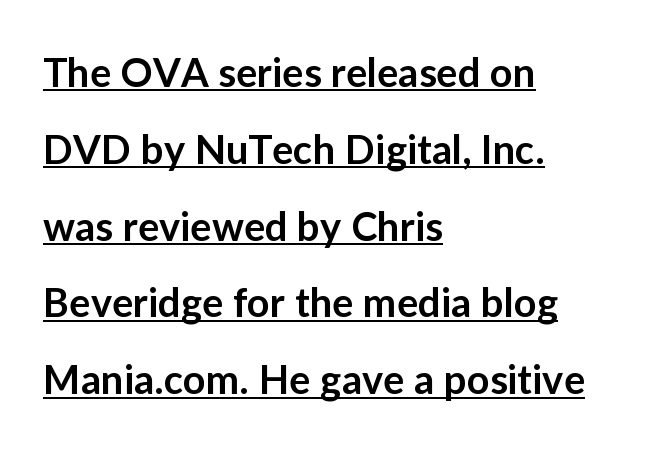
{"serif": "no", "italic": "no", "bold": "semi", "weight": "semibold", "width": "normal", "stroke_contrast": "low", "x_height": "medium", "monospaced": "no", "underline": "yes", "align": "left", "line_spacing": "loose", "line_spacing_ratio": 1.92, "letter_spacing": "normal", "letter_spacing_em": 0.0, "glyph_px": 40}
